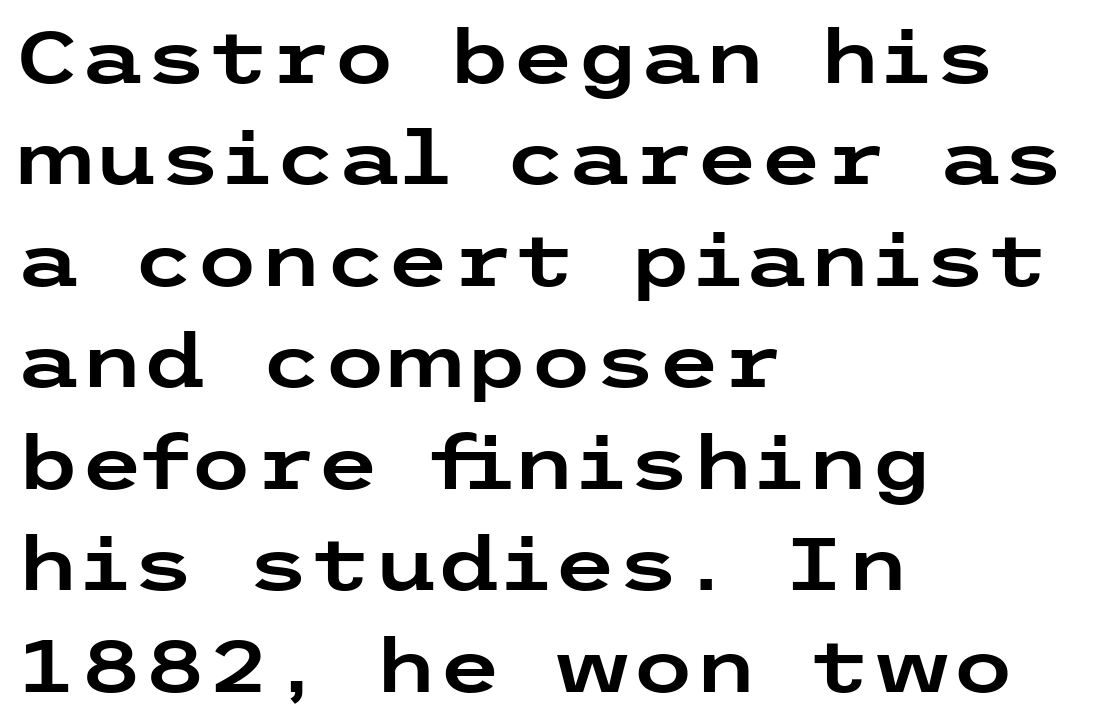
{"serif": "no", "italic": "no", "width": "wide", "stroke_contrast": "low", "x_height": "medium", "underline": "no", "align": "left", "line_spacing": "normal", "line_spacing_ratio": 1.39, "letter_spacing": "normal", "letter_spacing_em": 0.0, "glyph_px": 73}
